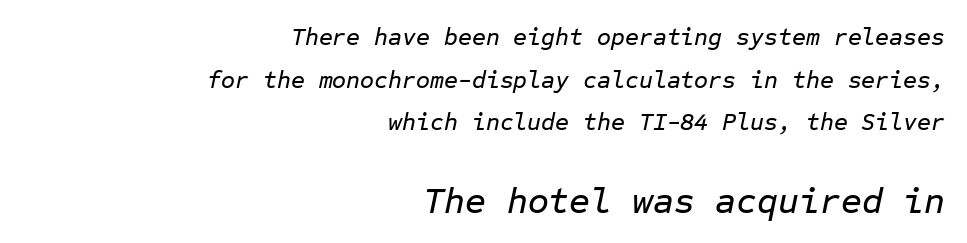
{"italic": "yes", "lean": "right", "slant_degrees": 12, "width": "normal", "stroke_contrast": "low", "x_height": "medium", "monospaced": "yes", "underline": "no", "align": "right", "line_spacing_ratio": 1.78, "letter_spacing": "normal", "letter_spacing_em": 0.0, "larger_block": "second", "size_ratio": 1.5, "glyph_px": 36}
